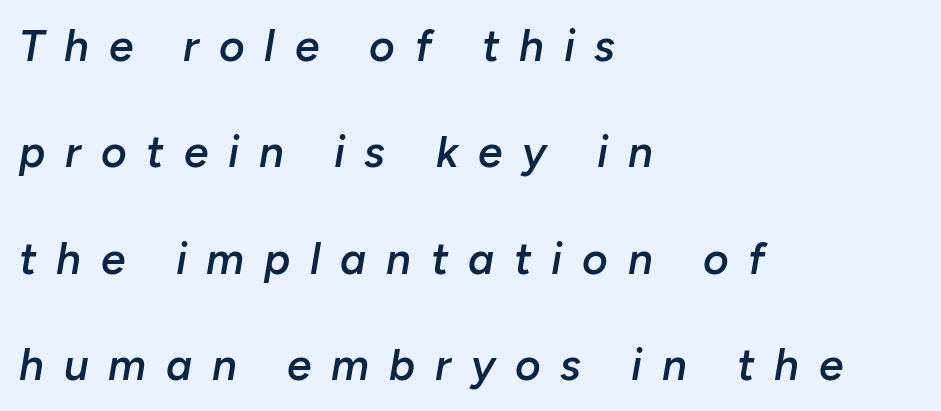
{"italic": "yes", "lean": "right", "slant_degrees": 10, "bold": "semi", "weight": "semibold", "width": "normal", "stroke_contrast": "low", "x_height": "medium", "monospaced": "no", "underline": "no", "align": "left", "line_spacing": "loose", "line_spacing_ratio": 2.42, "letter_spacing": "wide", "letter_spacing_em": 0.45, "glyph_px": 44}
